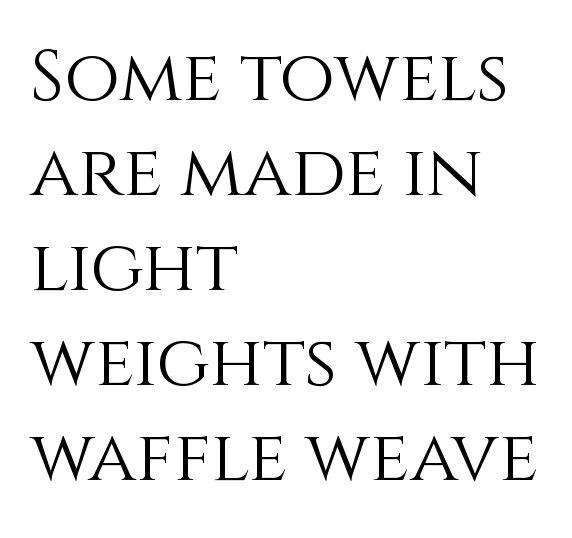
Note the varied advance widths — an 'i' is clearly narrower than an 'm'. Italic? Not at all — the glyphs are vertical. Words appear dense and cohesive because spacing is normal. Does the leading feel generous? No, just average. Type without underlining. Leftover space on each line is placed entirely after the last word.
